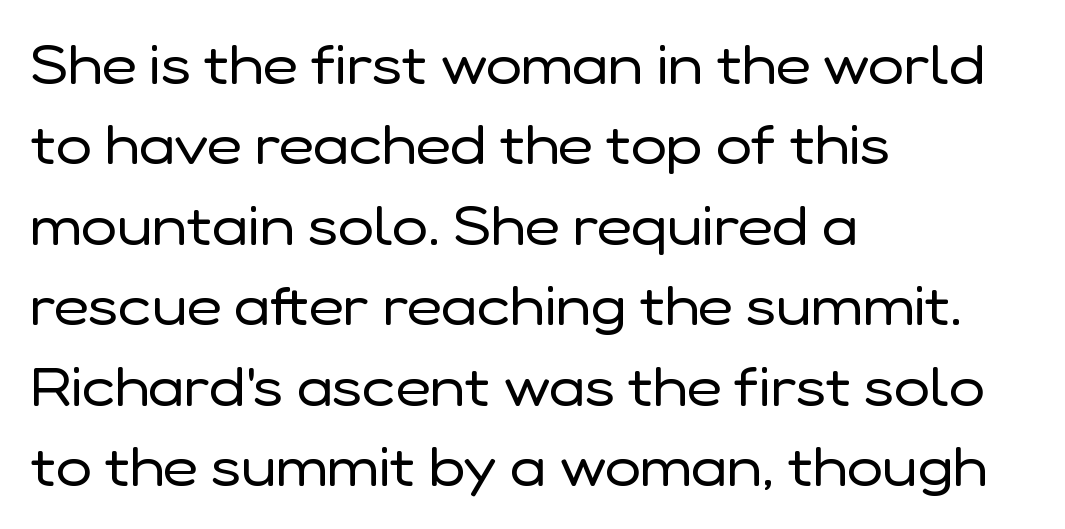
The space beneath each line is pristine and unruled. A typesetter would label this face a sans. These lines are rendered in a variable-pitch font. The tracking reads as untouched default to a designer's eye. Quick note: interline space is typical. Notice how the stems are strictly vertical — no italics here.
